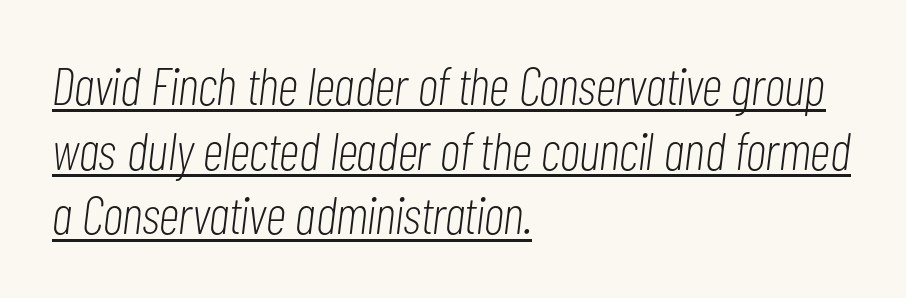
Decoration check: the copy is underlined. Summary of weight: not heavy and not bold. The rag falls on the right side of this text block. The gaps between neighbouring characters are ordinary and unremarkable. Every character sits at an angle, as italics do. Spacing verdict: proportional, widths tailored to each character.
